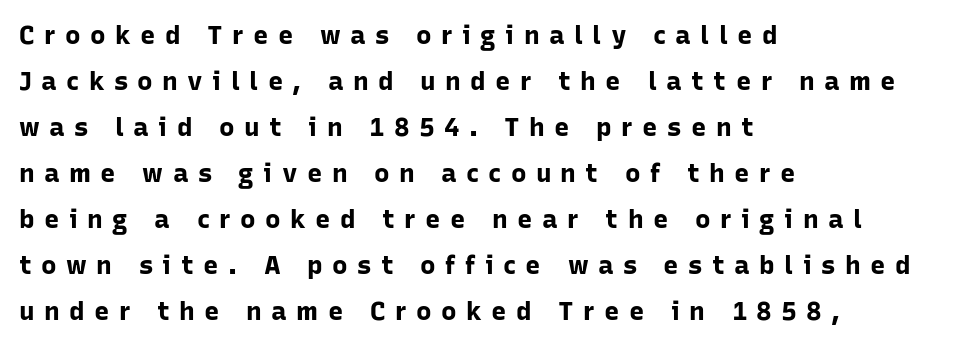
If you drew a line through each stem, it would be perfectly vertical. Chunky letters — that's bold for sure. Nobody drew a line under any word here. Short note: letters widely spaced. The setting favours the left margin, as ordinary paragraphs usually do.
